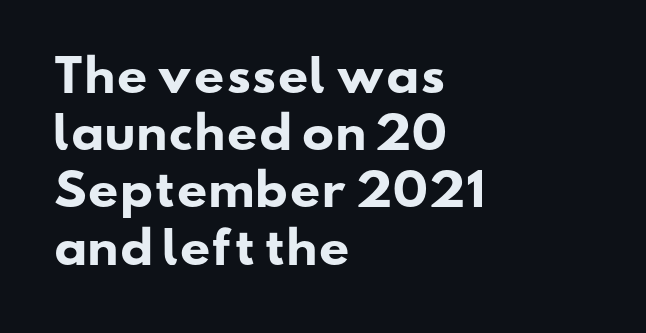
Rows of type keep a routine distance in the vertical direction. These lines are set flush left with a ragged right edge. The words here are not underlined. Letterform terminals end flat and unadorned throughout the passage.
